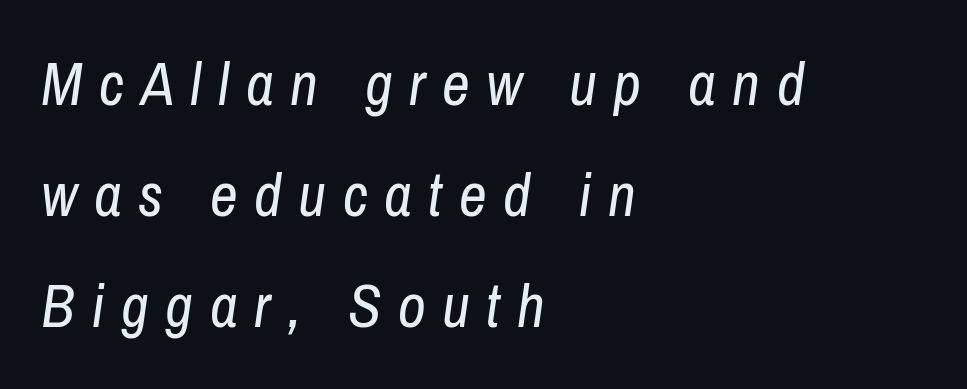
Q: Is the text bold? A: No.
Q: Is the text italic (slanted)? A: Yes, it leans right by about 8 degrees.
Q: Is the text underlined? A: No.
Q: How is the paragraph aligned? A: Left-aligned.
Q: Is the spacing between letters normal or unusually wide? A: Unusually wide.
Q: Width (condensed, normal, or wide)? A: Condensed.
Q: Stroke contrast? A: Low.
Q: x-height? A: Medium.
Q: Monospaced? A: No.
